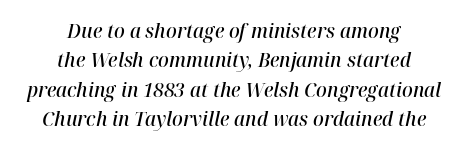
{"italic": "yes", "lean": "right", "slant_degrees": 12, "bold": "semi", "underline": "no", "align": "center", "line_spacing": "normal", "line_spacing_ratio": 1.47, "letter_spacing": "normal", "letter_spacing_em": 0.0, "glyph_px": 20}
